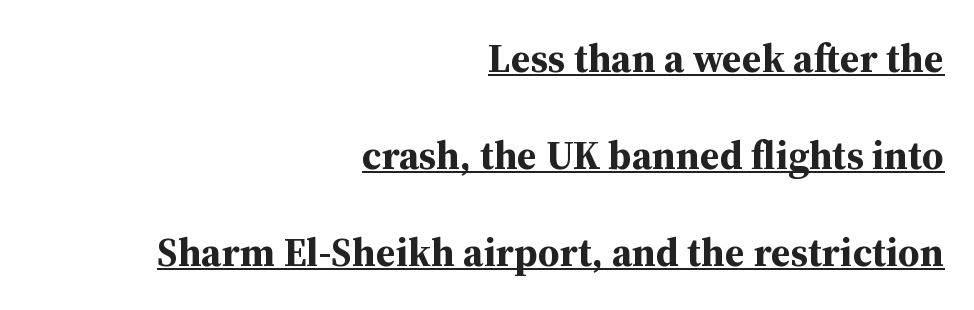
Q: Is the text bold? A: Yes.
Q: Is the text italic (slanted)? A: No, it is upright.
Q: Is the typeface a serif or a sans-serif typeface? A: Serif.
Q: Is the text underlined? A: Yes.
Q: How is the paragraph aligned? A: Right-aligned.
Q: Is the spacing between letters normal or unusually wide? A: Normal.
Q: Is the spacing between lines tight, normal or loose? A: Loose.
Q: Width (condensed, normal, or wide)? A: Normal.
Q: Stroke contrast? A: Medium.
Q: x-height? A: Medium.
Q: Monospaced? A: No.
